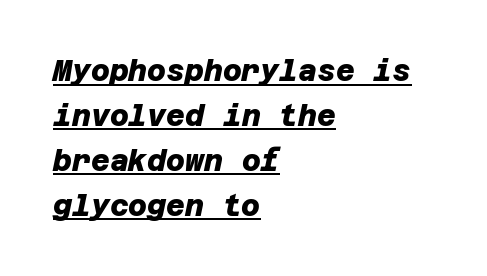
{"serif": "no", "bold": "yes", "weight": "heavy", "width": "normal", "stroke_contrast": "low", "x_height": "large", "underline": "yes", "align": "left", "line_spacing": "normal", "line_spacing_ratio": 1.55, "letter_spacing": "normal", "letter_spacing_em": 0.0, "glyph_px": 29}
